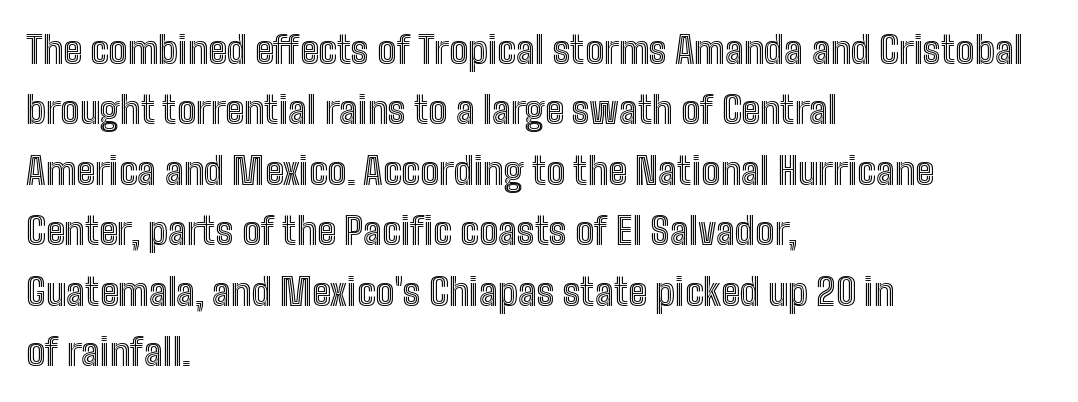
The image shows 38 px condensed type, upright; set left-aligned, normal line spacing (1.59x), normal letter spacing, not underlined; a medium x-height.
